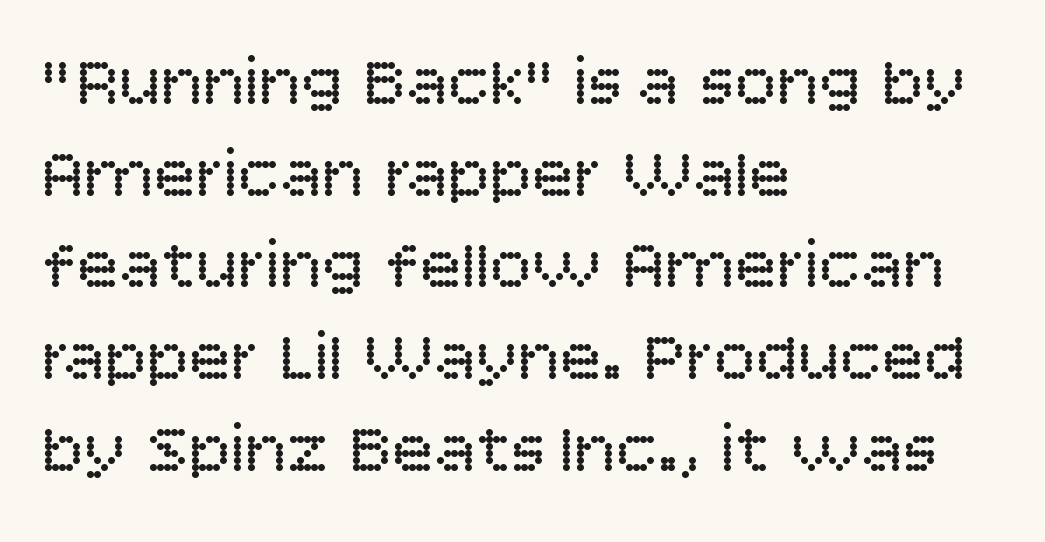
You could not count columns in this text — the font is proportionally spaced. The paragraph has a hard left edge and a soft right edge. The strip under each line holds only bare page. Counters stay open thanks to moderate or lighter strokes. Quick note: not italic, upright. The line texture is even and compact thanks to regular tracking.
